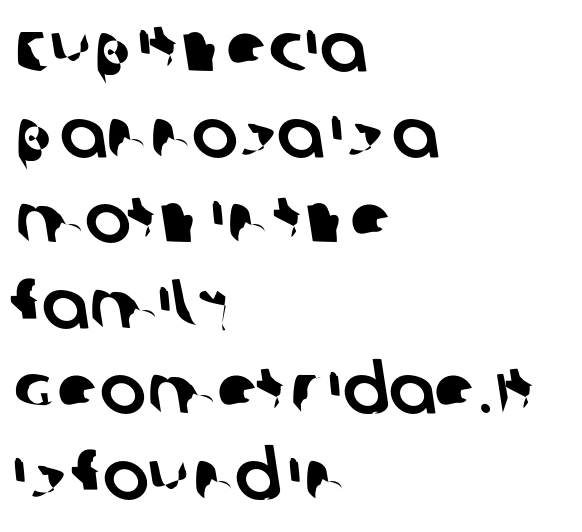
The letterforms sit shoulder to shoulder at normal distance. The characters display no serif detailing; their extremities are plain. The rendering uses natural spacing where letterforms have individual widths. Underlining? Definitely not there.
